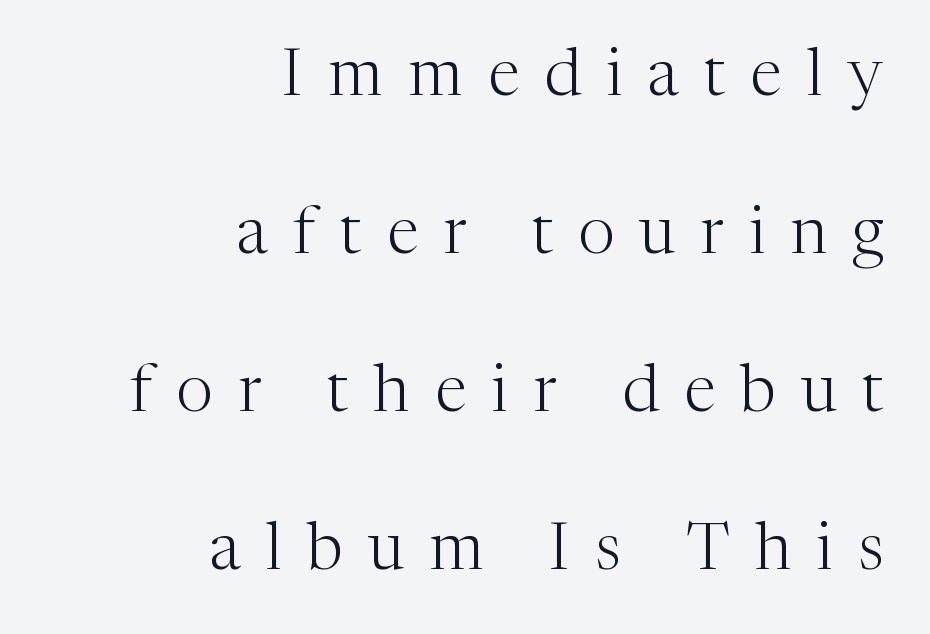
The passage shown is typed in a proportional face where columns would drift. Airy leading. This is serif lettering, the kind often seen in printed books. Glance below the letters and you will spot only blank space. This is roman type, the default non-slanted kind. In CSS terms this would be text-align: right.
